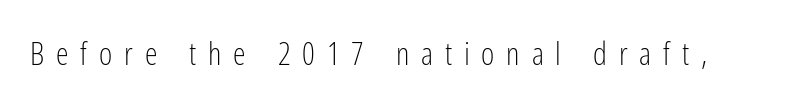
{"serif": "no", "italic": "no", "bold": "no", "weight": "light", "width": "condensed", "stroke_contrast": "low", "x_height": "medium", "monospaced": "no", "underline": "no", "letter_spacing": "wide", "letter_spacing_em": 0.37, "glyph_px": 32}
